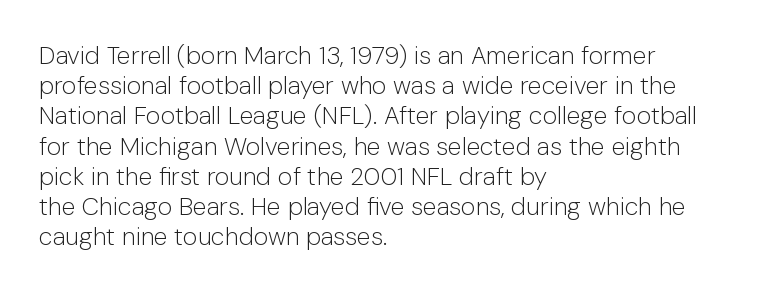
In terms of posture, this sample is upright. The rendering keeps characters at their native spacing. Caption: face not bold, strokes unweighted. The string is rendered with underlining switched off. Horizontal alignment here is leftward, the default for most running prose.
